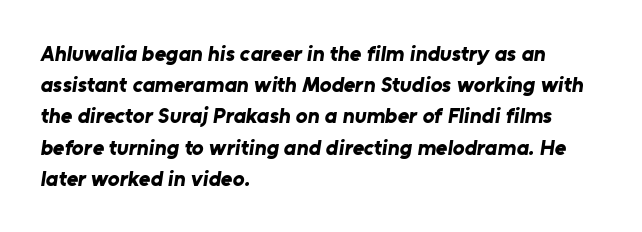
{"bold": "yes", "underline": "no", "align": "left", "line_spacing": "normal", "line_spacing_ratio": 1.42, "letter_spacing": "normal", "letter_spacing_em": 0.0, "glyph_px": 22}
